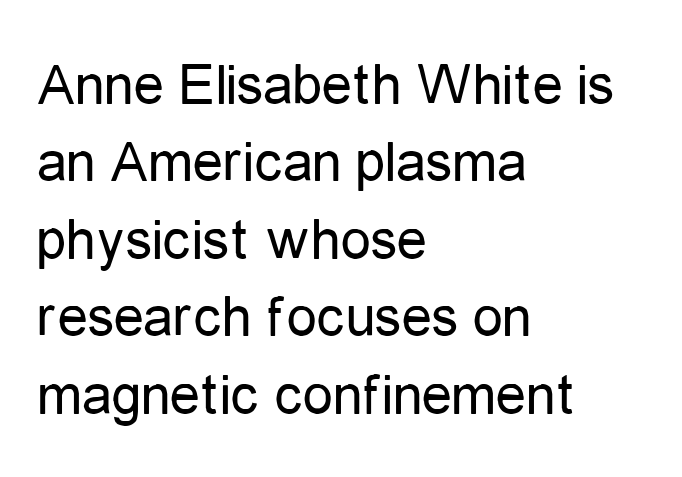
{"serif": "no", "italic": "no", "bold": "no", "weight": "regular", "width": "condensed", "stroke_contrast": "low", "x_height": "medium", "monospaced": "no", "underline": "no", "align": "left", "line_spacing": "normal", "line_spacing_ratio": 1.29, "letter_spacing": "normal", "letter_spacing_em": 0.0, "glyph_px": 60}
